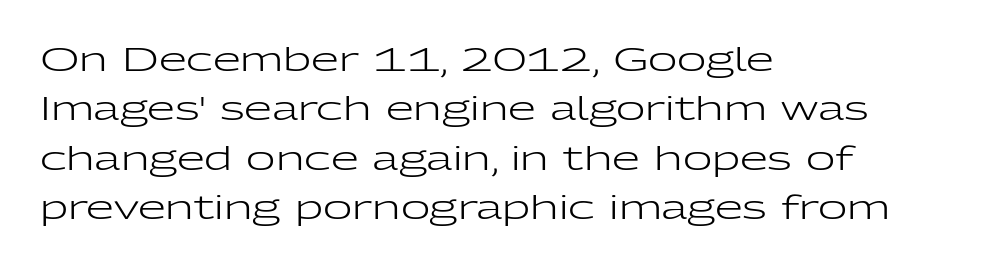
{"serif": "no", "italic": "no", "bold": "no", "weight": "regular", "width": "wide", "stroke_contrast": "low", "x_height": "medium", "monospaced": "no", "underline": "no", "align": "left", "line_spacing": "normal", "line_spacing_ratio": 1.54, "letter_spacing": "normal", "letter_spacing_em": 0.0, "glyph_px": 32}
